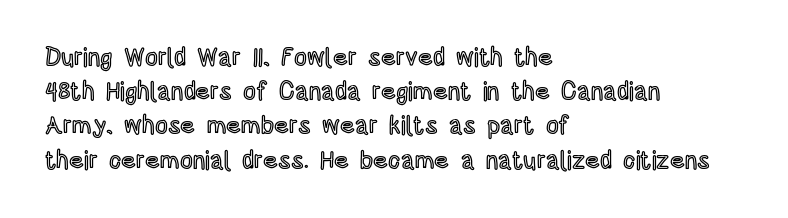
{"italic": "no", "underline": "no", "align": "left", "line_spacing": "normal", "line_spacing_ratio": 1.37, "letter_spacing": "normal", "letter_spacing_em": 0.0, "glyph_px": 25}
